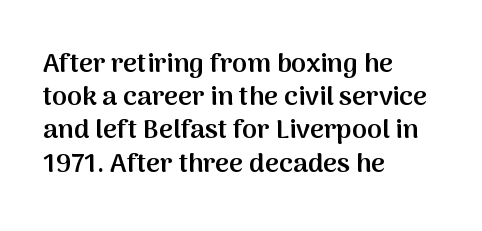
Short and long lines alike share a common starting point at left. The axis of the letterforms is exactly vertical. Plain, unruled lines of type. Caption: semibold face, moderately heavy strokes. How are the letters spaced? Ordinarily, with no added tracking.
